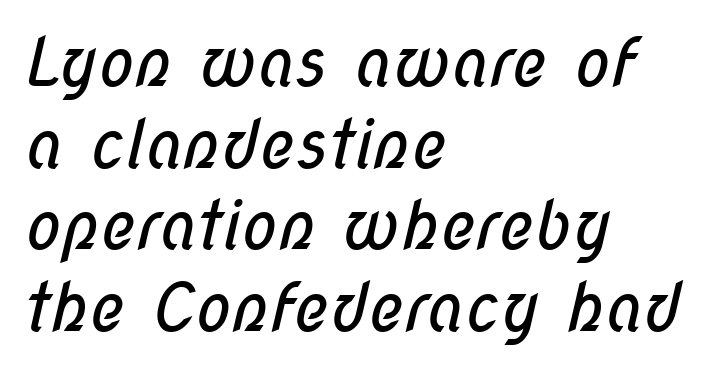
The image shows 67 px regular-weight, condensed sans-serif type; set left-aligned, line spacing 1.22x, normal letter spacing, not underlined; low stroke contrast and a medium x-height.
